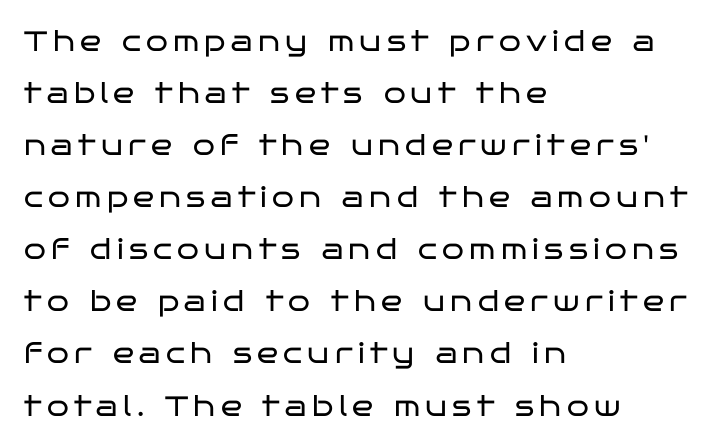
The image shows 28 px regular-weight, wide sans-serif type, upright; set left-aligned, line spacing 1.86x, not underlined; low stroke contrast and a large x-height.
